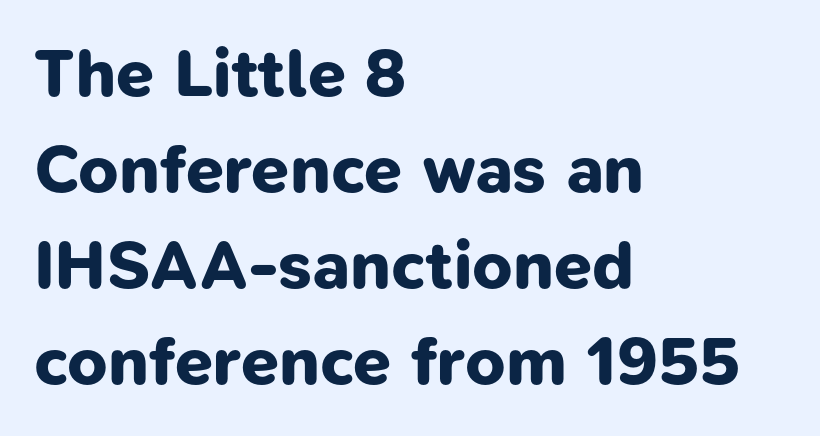
Q: Is the text bold? A: Yes.
Q: Is the typeface a serif or a sans-serif typeface? A: Sans-serif.
Q: Is the text underlined? A: No.
Q: How is the paragraph aligned? A: Left-aligned.
Q: Is the spacing between letters normal or unusually wide? A: Normal.
Q: Is the spacing between lines tight, normal or loose? A: Normal.
Q: Width (condensed, normal, or wide)? A: Normal.
Q: Stroke contrast? A: Low.
Q: x-height? A: Medium.
Q: Monospaced? A: No.
